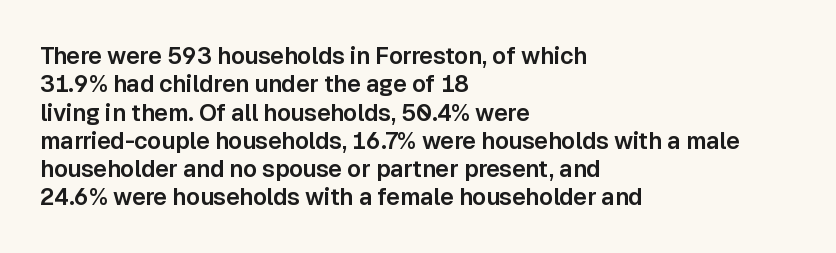
The image shows 23 px text type, upright; set left-aligned, line spacing 1.23x, normal letter spacing, not underlined.
